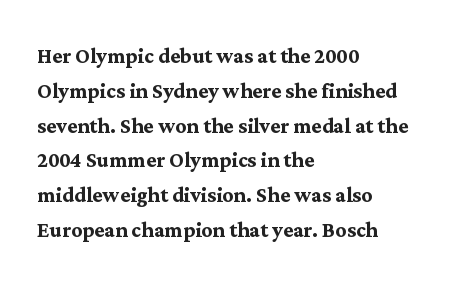
Q: Is the text bold? A: Yes.
Q: Is the text italic (slanted)? A: No, it is upright.
Q: Is the text underlined? A: No.
Q: How is the paragraph aligned? A: Left-aligned.
Q: Is the spacing between letters normal or unusually wide? A: Normal.
Q: Is the spacing between lines tight, normal or loose? A: Normal.
